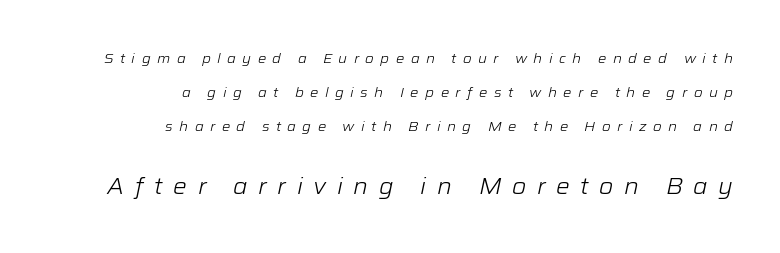
The setting favours the right margin, as signatures and pull-quotes sometimes do. The space between consecutive lines is lavish. The font sits on the lighter half of the weight spectrum, regular included. How are the letters spaced? Widely, with obvious added tracking.
